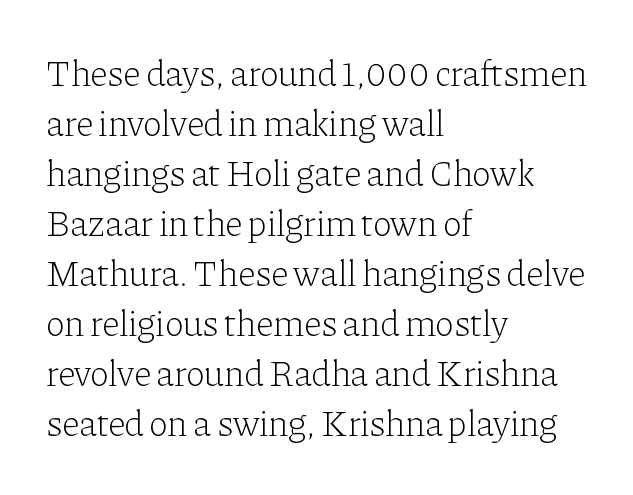
{"serif": "yes", "italic": "no", "bold": "no", "weight": "light", "width": "normal", "stroke_contrast": "low", "x_height": "medium", "monospaced": "no", "underline": "no", "align": "left", "line_spacing": "normal", "line_spacing_ratio": 1.39, "letter_spacing": "normal", "letter_spacing_em": 0.0, "glyph_px": 36}
